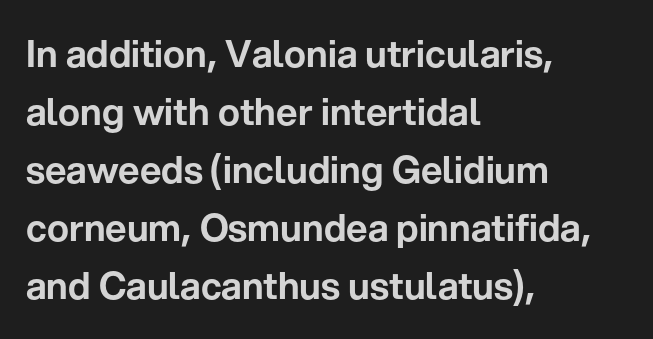
Students, observe: this is what conventionally led text looks like. Regarding serifs, this sample does without them. Each line starts at the same left margin while the right side varies. Just letters on the line, the space beneath them empty.
